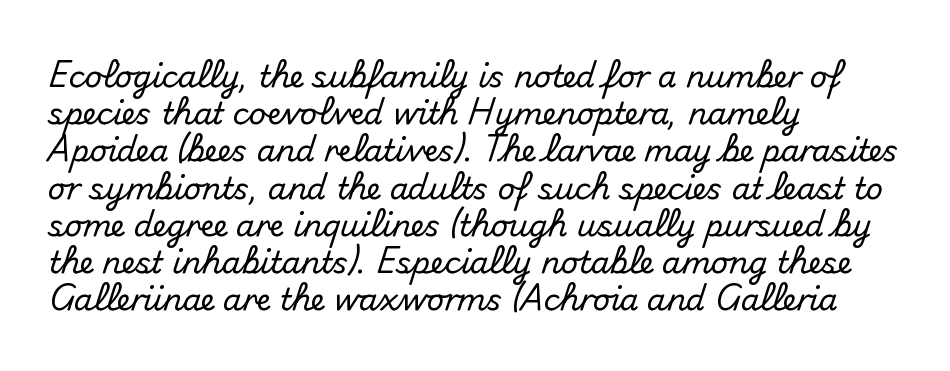
{"serif": "no", "width": "normal", "stroke_contrast": "medium", "x_height": "small", "monospaced": "no", "underline": "no", "align": "left", "line_spacing_ratio": 1.24, "letter_spacing": "normal", "letter_spacing_em": 0.0, "glyph_px": 30}
